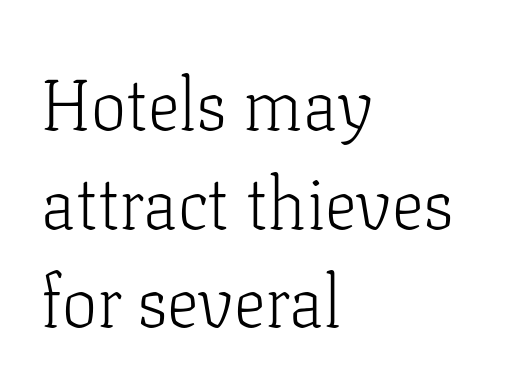
{"serif": "yes", "italic": "no", "bold": "no", "weight": "light", "width": "normal", "stroke_contrast": "low", "x_height": "medium", "monospaced": "no", "underline": "no", "align": "left", "line_spacing": "normal", "line_spacing_ratio": 1.39, "letter_spacing": "normal", "letter_spacing_em": 0.0, "glyph_px": 71}
